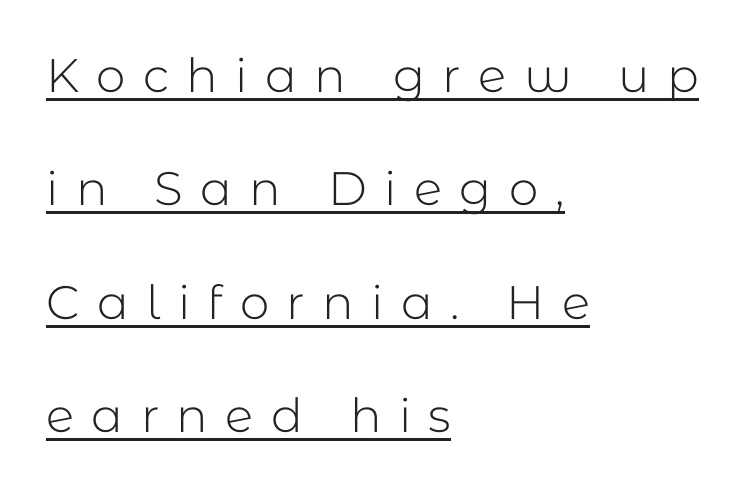
Q: Is the text bold? A: No.
Q: Is the text italic (slanted)? A: No, it is upright.
Q: Is the typeface a serif or a sans-serif typeface? A: Sans-serif.
Q: Is the text underlined? A: Yes.
Q: How is the paragraph aligned? A: Left-aligned.
Q: Is the spacing between letters normal or unusually wide? A: Unusually wide.
Q: Is the spacing between lines tight, normal or loose? A: Loose.
Q: Width (condensed, normal, or wide)? A: Normal.
Q: Stroke contrast? A: Low.
Q: x-height? A: Medium.
Q: Monospaced? A: No.
